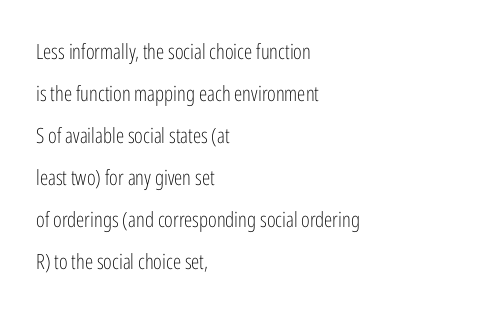
Q: Is the text bold? A: No.
Q: Is the text italic (slanted)? A: No, it is upright.
Q: Is the text underlined? A: No.
Q: How is the paragraph aligned? A: Left-aligned.
Q: Is the spacing between letters normal or unusually wide? A: Normal.
Q: Is the spacing between lines tight, normal or loose? A: Loose.
